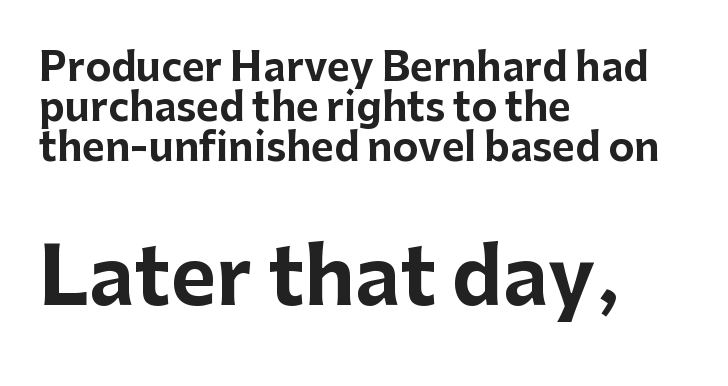
The image shows 78 px bold sans-serif type, upright; set left-aligned, tight line spacing (1.02x), normal letter spacing, not underlined; the second (bottom) block is 2.0x larger; low stroke contrast and a medium x-height.
